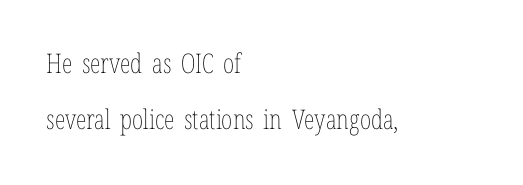
There is no visible air inserted between adjacent glyphs. The passage shown is not underscored anywhere. No chunkiness to these letters — they're not bold. Do the letters lean? They stand straight. In CSS terms this would be text-align: left. Airy leading.
